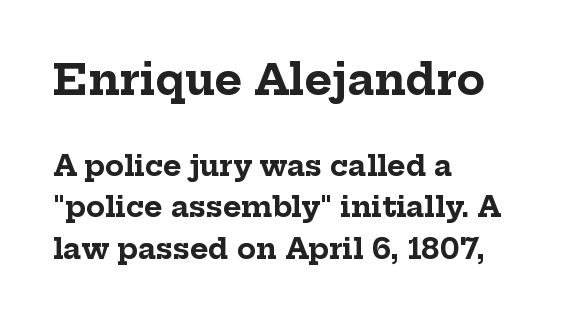
Q: Is the text bold? A: Yes.
Q: Is the text italic (slanted)? A: No, it is upright.
Q: Is the typeface a serif or a sans-serif typeface? A: Serif.
Q: Is the text underlined? A: No.
Q: How is the paragraph aligned? A: Left-aligned.
Q: Is the spacing between letters normal or unusually wide? A: Normal.
Q: Is the spacing between lines tight, normal or loose? A: Normal.
Q: Which block of text is set in a larger size, the first (top) or the second (bottom)? A: The first (top) one.
Q: Width (condensed, normal, or wide)? A: Normal.
Q: Stroke contrast? A: Low.
Q: x-height? A: Medium.
Q: Monospaced? A: No.
